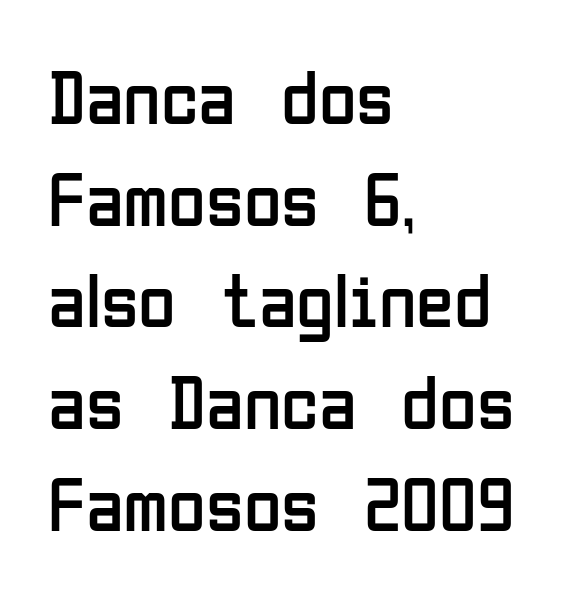
Students, note that the glyphs here touch the page at normal intervals. The face used here is a sans, in the tradition of grotesques and geometrics. Here the designer chose a conventional face with non-uniform glyph widths. Horizontal alignment here is leftward, the default for most running prose. A typesetter would mark this as roman, not italic.
